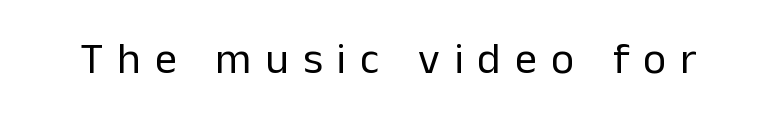
Q: Is the text bold? A: No.
Q: Is the text italic (slanted)? A: No, it is upright.
Q: Is the typeface a serif or a sans-serif typeface? A: Sans-serif.
Q: Is the text underlined? A: No.
Q: Is the spacing between letters normal or unusually wide? A: Unusually wide.
Q: Width (condensed, normal, or wide)? A: Normal.
Q: Stroke contrast? A: Low.
Q: x-height? A: Medium.
Q: Monospaced? A: No.
